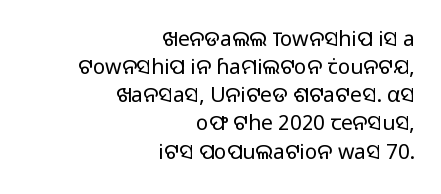
Q: Is the text bold? A: No.
Q: Is the text italic (slanted)? A: No, it is upright.
Q: Is the text underlined? A: No.
Q: How is the paragraph aligned? A: Right-aligned.
Q: Is the spacing between letters normal or unusually wide? A: Normal.
Q: Is the spacing between lines tight, normal or loose? A: Normal.
